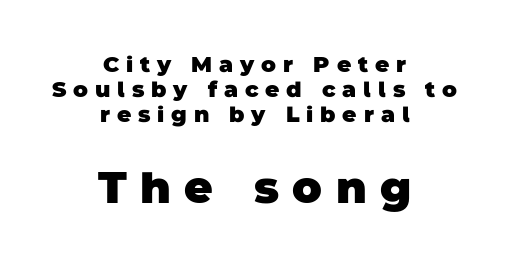
The image shows 44 px heavy sans-serif type; set centered, tight line spacing (1.14x), unusually wide letter spacing (+0.31 em), not underlined; the second (bottom) block is 2.0x larger; low stroke contrast and a large x-height.
